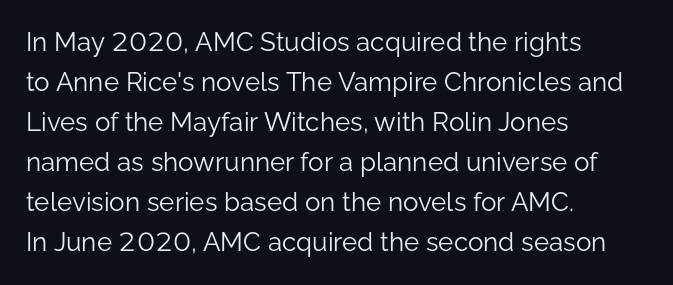
Descender tails drop into unmarked territory. Stroke mass is kept to a normal reading level or below. Default kerning and tracking; the words read as compact shapes. Teacher's note: observe the even left margin — that is flush-left alignment.
